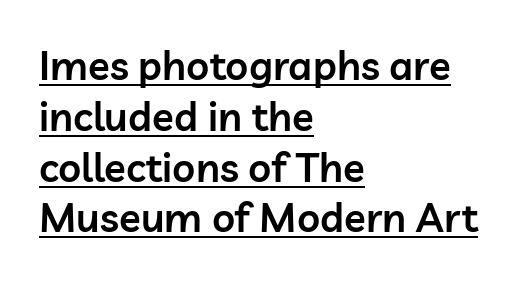
{"serif": "no", "italic": "no", "bold": "semi", "weight": "semibold", "width": "normal", "stroke_contrast": "low", "x_height": "medium", "monospaced": "no", "underline": "yes", "align": "left", "line_spacing": "normal", "line_spacing_ratio": 1.27, "letter_spacing": "normal", "letter_spacing_em": 0.0, "glyph_px": 40}
